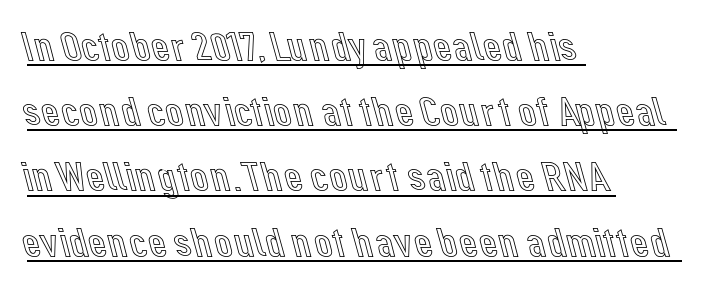
The image shows 41 px text type; set left-aligned, normal line spacing (1.59x), normal letter spacing, underlined; a medium x-height.
